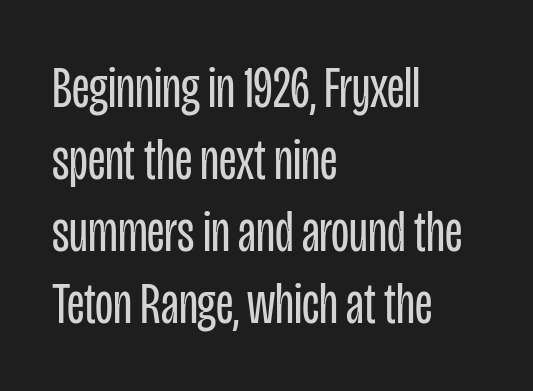
{"serif": "no", "italic": "no", "bold": "no", "weight": "regular", "width": "condensed", "stroke_contrast": "low", "x_height": "large", "monospaced": "no", "underline": "no", "align": "left", "line_spacing_ratio": 1.22, "letter_spacing": "normal", "letter_spacing_em": 0.0, "glyph_px": 59}
